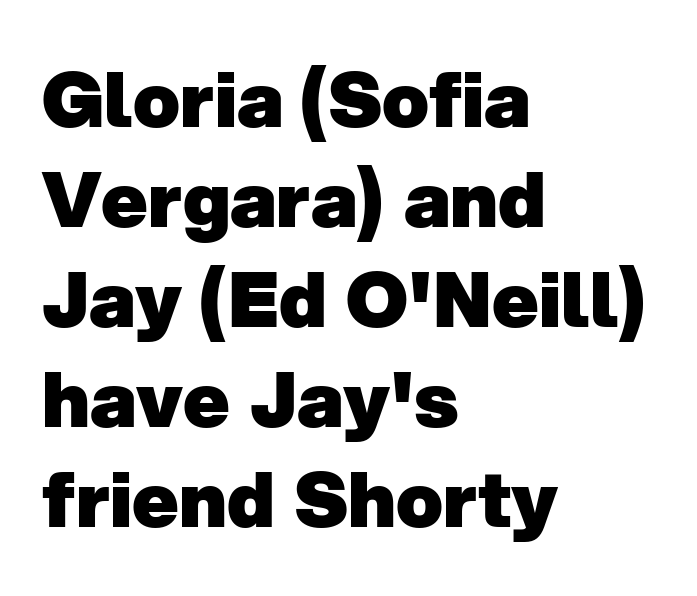
{"serif": "no", "bold": "yes", "weight": "heavy", "width": "normal", "stroke_contrast": "low", "x_height": "medium", "monospaced": "no", "underline": "no", "align": "left", "line_spacing": "normal", "line_spacing_ratio": 1.3, "letter_spacing": "normal", "letter_spacing_em": 0.0, "glyph_px": 77}
